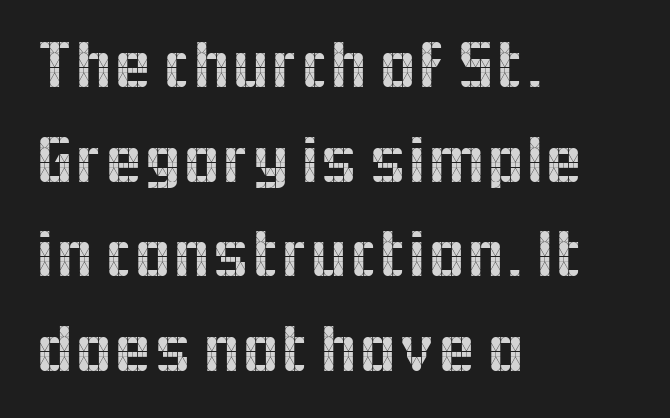
Which margin do the lines hug? The left one — the right edge is uneven. This sample uses plain, unmodified letter spacing. The letters advance in unequal steps, a hallmark of proportional type. The designer left line spacing at the default. Quick note: not italic, upright. Check under the words: just untouched page.
